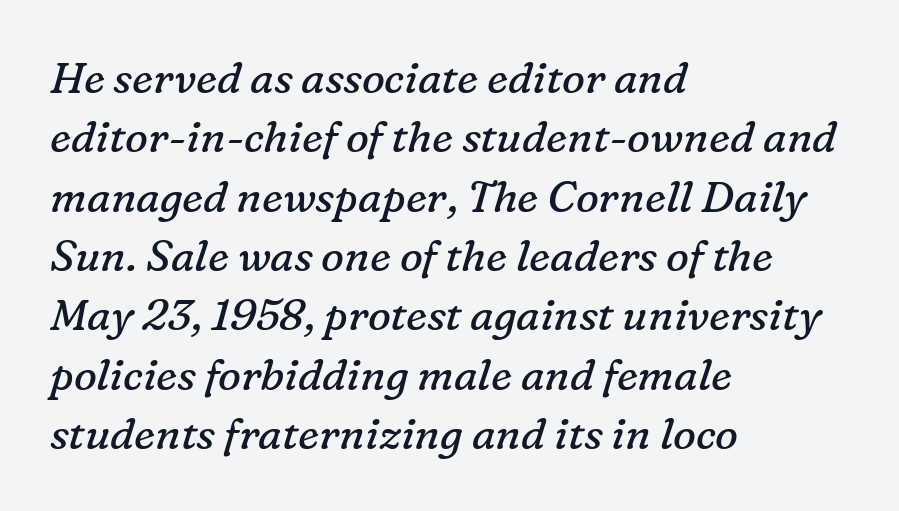
{"serif": "yes", "italic": "yes", "lean": "right", "slant_degrees": 16, "bold": "no", "weight": "regular", "width": "normal", "stroke_contrast": "low", "x_height": "medium", "monospaced": "no", "underline": "no", "align": "left", "line_spacing": "normal", "line_spacing_ratio": 1.38, "letter_spacing": "normal", "letter_spacing_em": 0.0, "glyph_px": 43}
